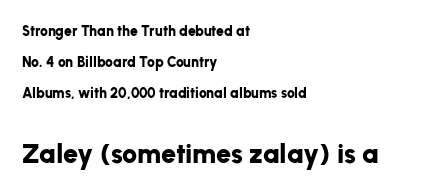
The image shows 27 px bold type, upright; set left-aligned, loose line spacing (2.22x), normal letter spacing, not underlined; the second (bottom) block is 1.93x larger.
